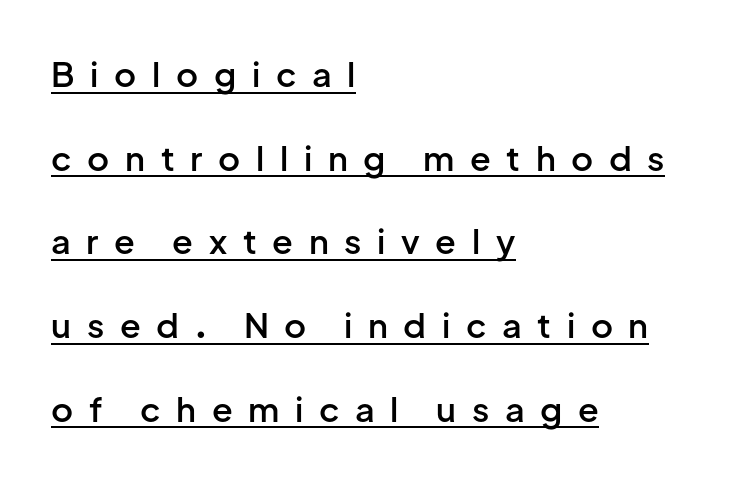
The image shows 34 px semibold sans-serif type, upright; set left-aligned, loose line spacing (2.46x), unusually wide letter spacing (+0.46 em), underlined; low stroke contrast and a medium x-height.
